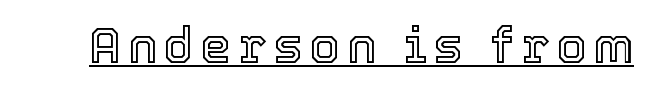
The image shows 49 px text type, upright; set underlined; a medium x-height.
